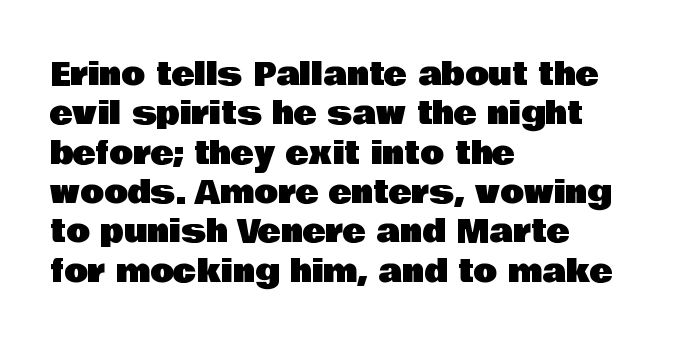
The image shows 31 px sans-serif type, upright; set left-aligned, normal line spacing (1.27x), normal letter spacing, not underlined; low stroke contrast and a large x-height.
